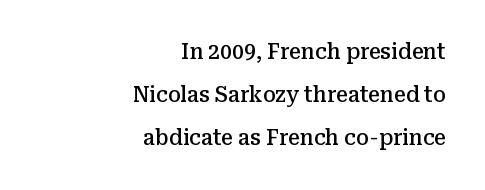
Inter-character spacing is left at the font's built-in metrics. Visually the block forms a straight wall on the right and a jagged coastline on the left. Letters rest on an invisible, unmarked baseline. Honestly, the rows look like they've been pulled way apart. A typesetter would mark this as roman, not italic.
